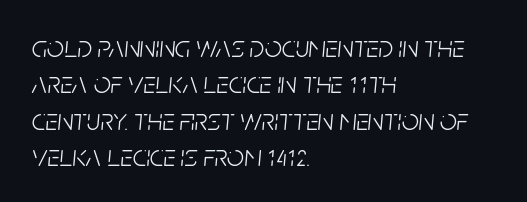
Typeset ragged right — the left edge is the straight one. This sample uses plain, unmodified letter spacing. Note the varied advance widths — an 'i' is clearly narrower than an 'm'. Clear beneath every line of the passage.
